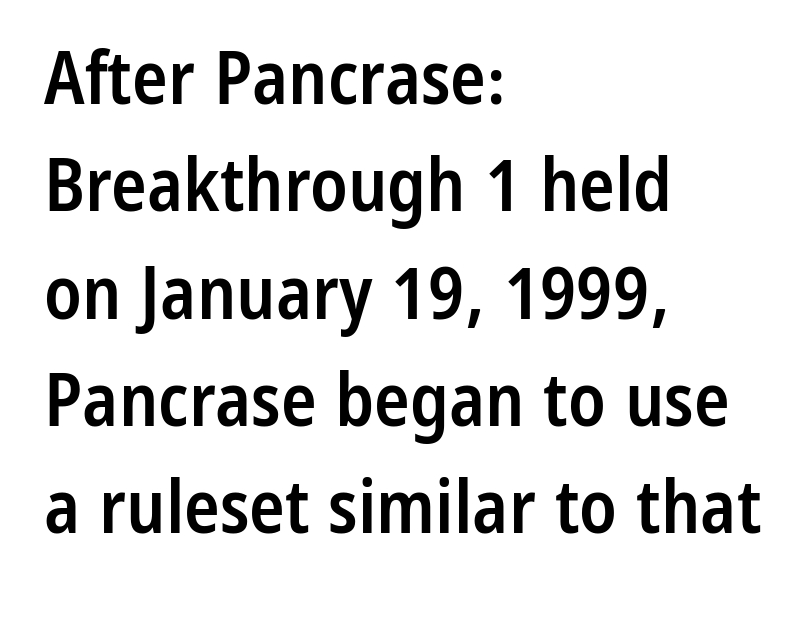
{"serif": "no", "italic": "no", "bold": "semi", "weight": "semibold", "width": "condensed", "stroke_contrast": "low", "x_height": "medium", "monospaced": "no", "underline": "no", "align": "left", "line_spacing": "normal", "line_spacing_ratio": 1.45, "letter_spacing": "normal", "letter_spacing_em": 0.0, "glyph_px": 74}
